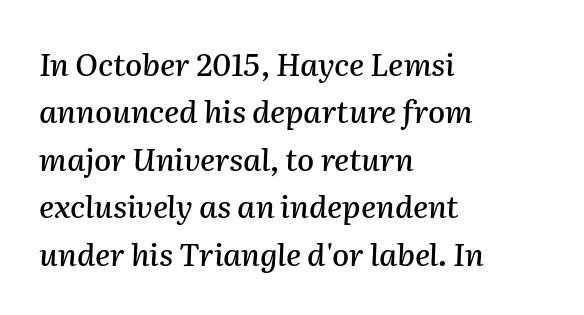
The image shows 31 px text type, italic (leaning right); set left-aligned, normal line spacing (1.53x), normal letter spacing, not underlined; medium stroke contrast and a medium x-height.
